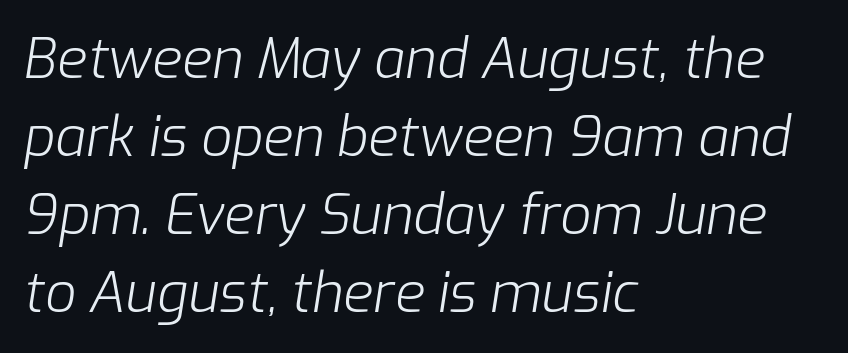
{"italic": "yes", "lean": "right", "slant_degrees": 9, "bold": "no", "weight": "light", "width": "normal", "stroke_contrast": "low", "x_height": "medium", "monospaced": "no", "underline": "no", "align": "left", "line_spacing": "normal", "line_spacing_ratio": 1.42, "letter_spacing": "normal", "letter_spacing_em": 0.0, "glyph_px": 55}
